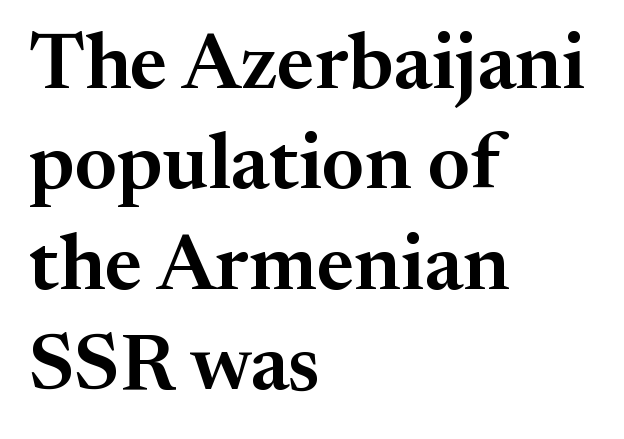
Style check: upright. The designer left line spacing at the default. Tracking here is standard; glyphs follow each other at the usual distance. The rendering uses natural spacing where letterforms have individual widths. The specimen omits any rule beneath the text block's lines. Casual observation: everything's shoved over to the left.
